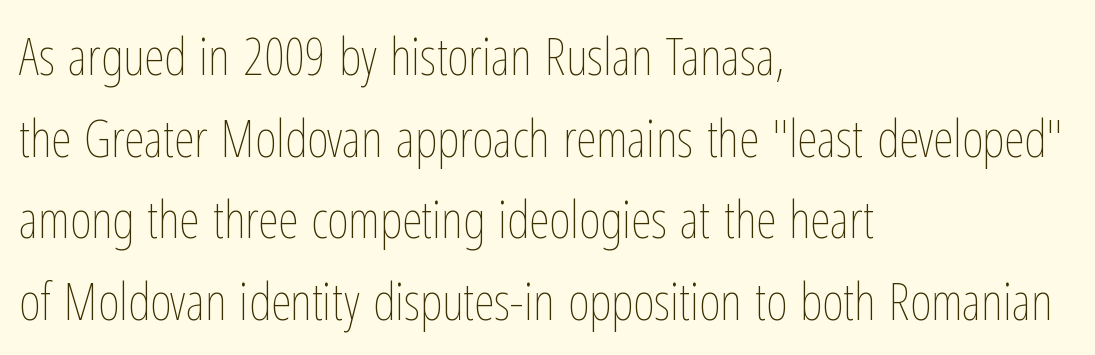
The image shows 52 px thin, condensed type, upright; set left-aligned, normal line spacing (1.57x), normal letter spacing, not underlined; low stroke contrast and a medium x-height.
